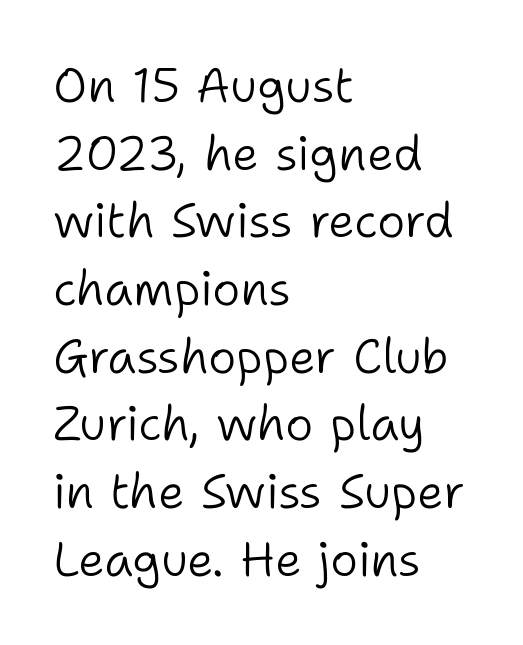
Q: Is the text bold? A: No.
Q: Is the text italic (slanted)? A: No, it is upright.
Q: Is the typeface a serif or a sans-serif typeface? A: Sans-serif.
Q: Is the text underlined? A: No.
Q: How is the paragraph aligned? A: Left-aligned.
Q: Is the spacing between letters normal or unusually wide? A: Normal.
Q: Is the spacing between lines tight, normal or loose? A: Normal.
Q: Width (condensed, normal, or wide)? A: Normal.
Q: Stroke contrast? A: Low.
Q: x-height? A: Medium.
Q: Monospaced? A: No.
